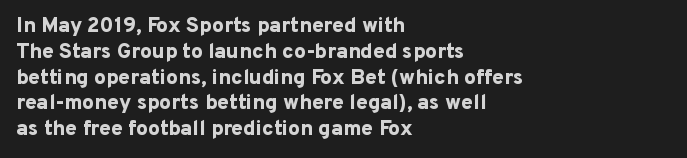
{"italic": "no", "bold": "yes", "underline": "no", "align": "left", "line_spacing_ratio": 1.23, "letter_spacing": "normal", "letter_spacing_em": 0.0, "glyph_px": 21}
